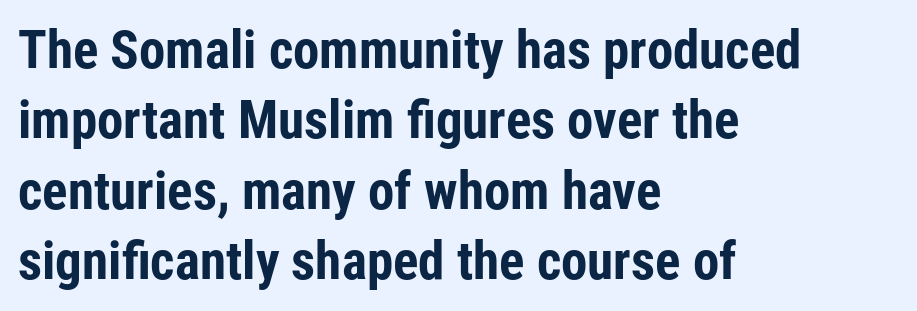
Q: Is the text bold? A: Yes.
Q: Is the text italic (slanted)? A: No, it is upright.
Q: Is the typeface a serif or a sans-serif typeface? A: Sans-serif.
Q: Is the text underlined? A: No.
Q: How is the paragraph aligned? A: Left-aligned.
Q: Is the spacing between letters normal or unusually wide? A: Normal.
Q: Is the spacing between lines tight, normal or loose? A: Normal.
Q: Width (condensed, normal, or wide)? A: Condensed.
Q: Stroke contrast? A: Low.
Q: x-height? A: Medium.
Q: Monospaced? A: No.
